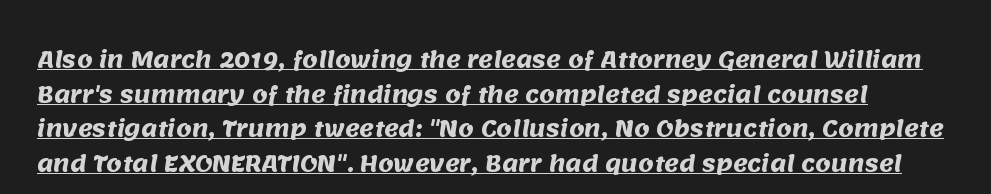
The image shows 22 px bold type; set normal line spacing (1.57x), normal letter spacing, underlined.
